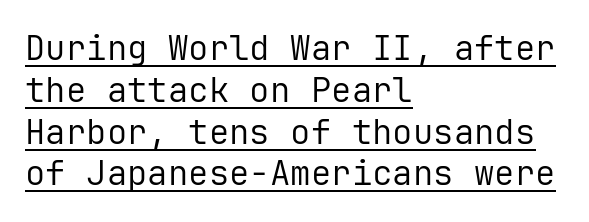
{"serif": "no", "italic": "no", "bold": "no", "weight": "regular", "width": "normal", "stroke_contrast": "low", "x_height": "medium", "monospaced": "yes", "underline": "yes", "align": "left", "line_spacing_ratio": 1.23, "letter_spacing": "normal", "letter_spacing_em": 0.0, "glyph_px": 34}
